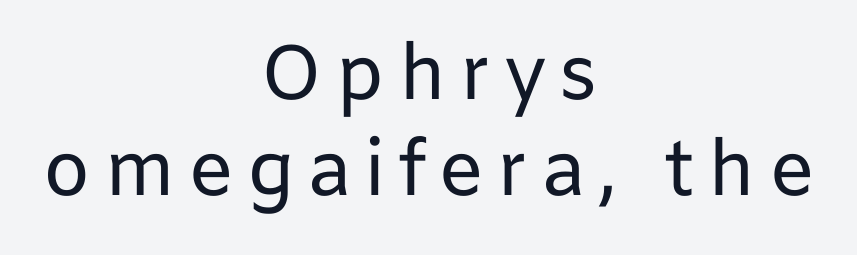
The image shows 77 px regular-weight sans-serif type, upright; set centered, normal line spacing (1.25x), not underlined; low stroke contrast and a medium x-height.
